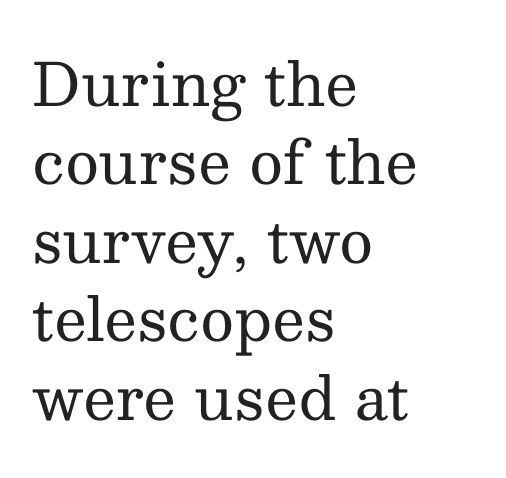
The image shows 59 px regular-weight serif type, upright; set left-aligned, normal line spacing (1.33x), normal letter spacing, not underlined; medium stroke contrast and a medium x-height.
